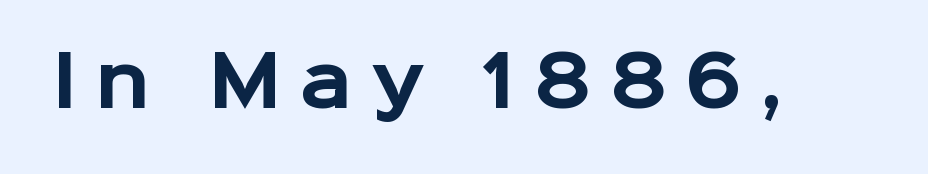
Q: Is the text bold? A: Yes.
Q: Is the text italic (slanted)? A: No, it is upright.
Q: Is the typeface a serif or a sans-serif typeface? A: Sans-serif.
Q: Is the text underlined? A: No.
Q: Is the spacing between letters normal or unusually wide? A: Unusually wide.
Q: Width (condensed, normal, or wide)? A: Normal.
Q: Stroke contrast? A: Low.
Q: x-height? A: Medium.
Q: Monospaced? A: No.
